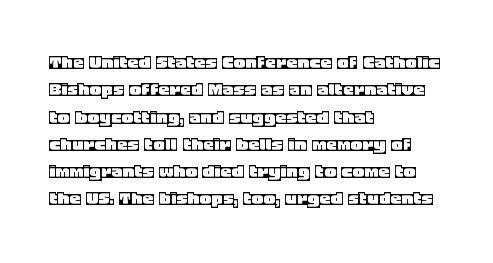
The image shows 22 px text type, upright; set left-aligned, line spacing 1.24x, normal letter spacing, not underlined.
